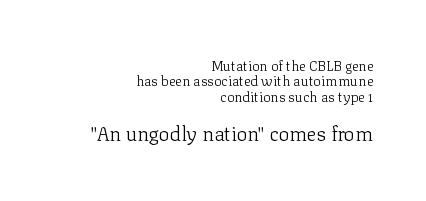
{"italic": "no", "bold": "no", "underline": "no", "align": "right", "line_spacing": "tight", "line_spacing_ratio": 1.1, "letter_spacing": "normal", "letter_spacing_em": 0.0, "larger_block": "second", "size_ratio": 1.43, "glyph_px": 20}
